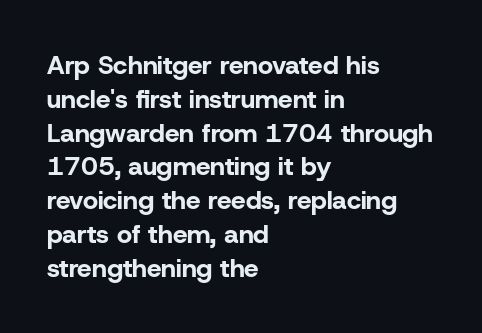
Q: Is the text bold? A: Yes.
Q: Is the text italic (slanted)? A: No, it is upright.
Q: Is the text underlined? A: No.
Q: How is the paragraph aligned? A: Left-aligned.
Q: Is the spacing between letters normal or unusually wide? A: Normal.
Q: Is the spacing between lines tight, normal or loose? A: Normal.
